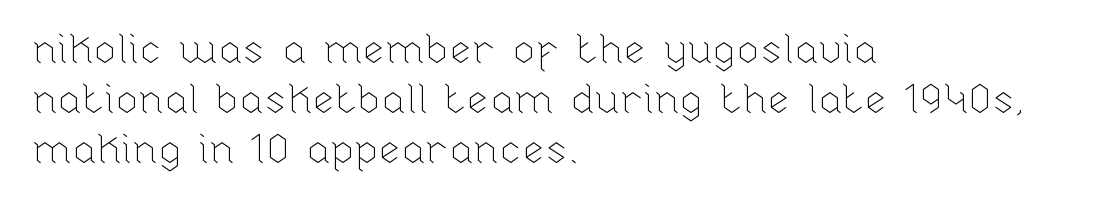
Think of a printed novel: that variable character pitch is what you see here. The passage shown has conventional tracking throughout. The weight tops out at a normal text grade. Ordinary non-slanted type is in use. Where is the straight margin? On the left. Descender tails drop into unmarked territory.
